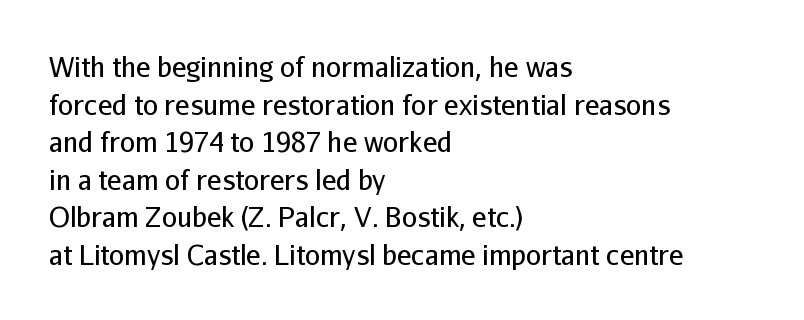
The image shows 27 px text type, upright; set left-aligned, normal line spacing (1.39x), normal letter spacing, not underlined.
